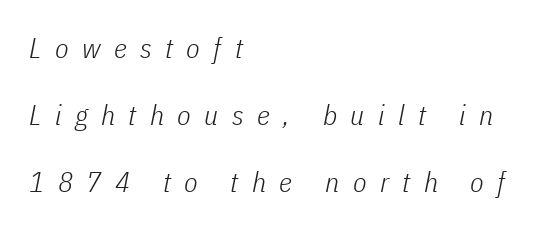
The image shows 28 px light, condensed type, italic (leaning right); set left-aligned, loose line spacing (2.4x), unusually wide letter spacing (+0.48 em), not underlined; low stroke contrast and a medium x-height.
